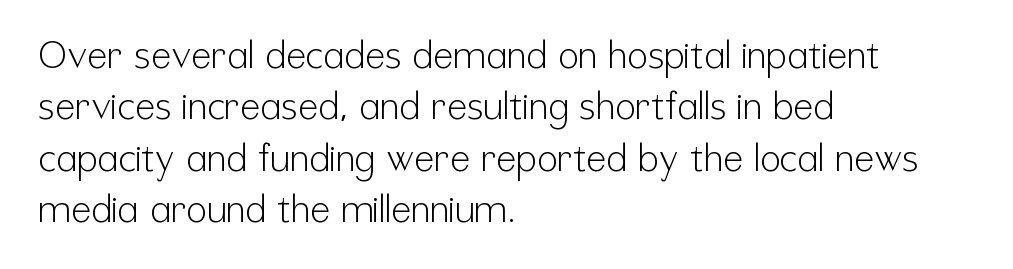
The image shows 38 px light, condensed sans-serif type, upright; set left-aligned, normal line spacing (1.35x), normal letter spacing, not underlined; low stroke contrast and a medium x-height.
